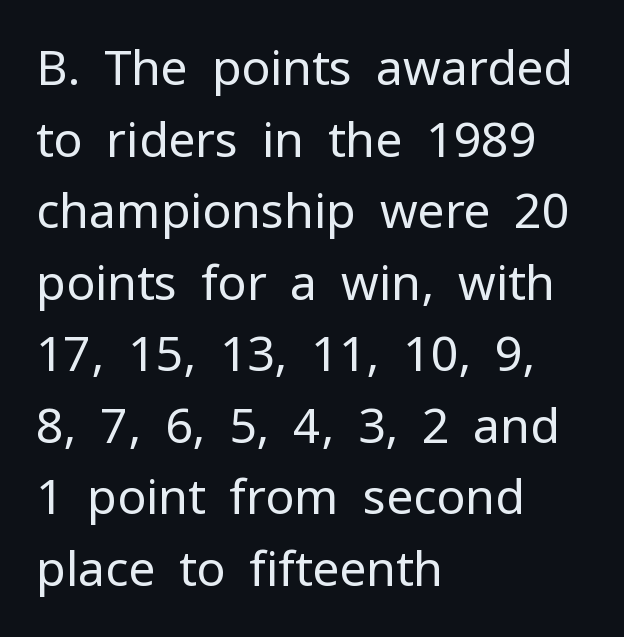
Q: Is the text bold? A: No.
Q: Is the text italic (slanted)? A: No, it is upright.
Q: Is the typeface a serif or a sans-serif typeface? A: Sans-serif.
Q: Is the text underlined? A: No.
Q: How is the paragraph aligned? A: Left-aligned.
Q: Is the spacing between letters normal or unusually wide? A: Normal.
Q: Is the spacing between lines tight, normal or loose? A: Normal.
Q: Width (condensed, normal, or wide)? A: Normal.
Q: Stroke contrast? A: Low.
Q: x-height? A: Medium.
Q: Monospaced? A: No.
